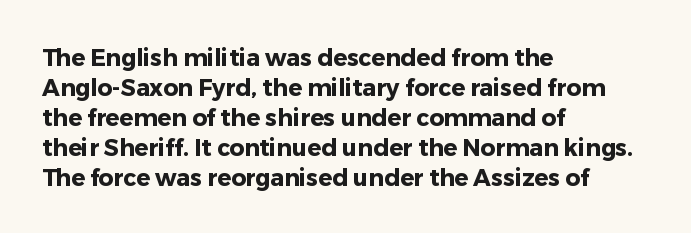
Designer's note — italics off, roman on. Clear beneath every line of the passage. Set as a true bold cut, around the 700 mark. How would I describe the line gaps? Plain and ordinary.
